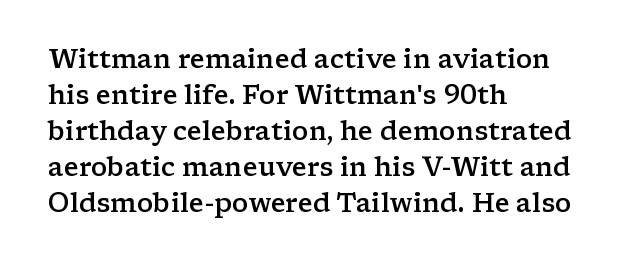
The glyphs have the mass of a demibold cut, below bold. The rendering uses a moderate line-height, typical for paragraphs. Here the glyphs are tracked normally, forming tight word shapes. The rag falls on the right side of this text block.
